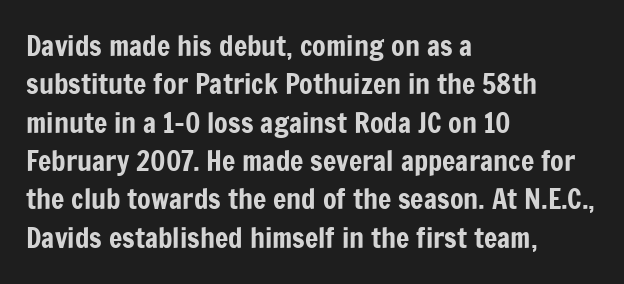
The image shows 28 px condensed sans-serif type, upright; set left-aligned, normal line spacing (1.37x), normal letter spacing, not underlined; low stroke contrast and a medium x-height.
